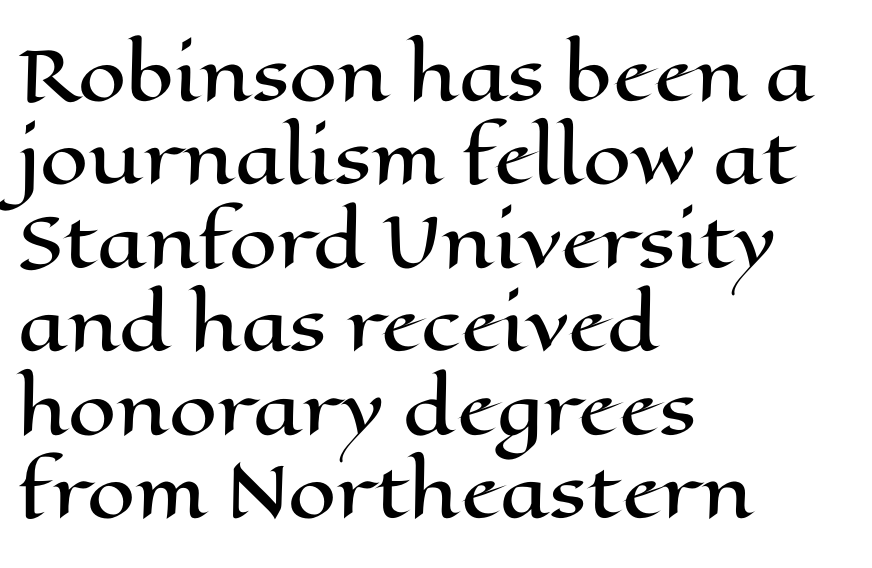
Q: Is the text italic (slanted)? A: No, it is upright.
Q: Is the text underlined? A: No.
Q: How is the paragraph aligned? A: Left-aligned.
Q: Is the spacing between letters normal or unusually wide? A: Normal.
Q: Width (condensed, normal, or wide)? A: Wide.
Q: Stroke contrast? A: High.
Q: x-height? A: Medium.
Q: Monospaced? A: No.
